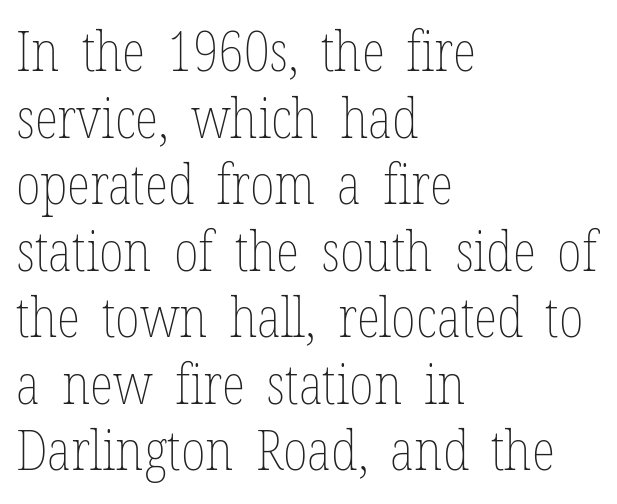
{"italic": "no", "bold": "no", "weight": "thin", "width": "condensed", "stroke_contrast": "low", "x_height": "medium", "monospaced": "no", "underline": "no", "align": "left", "line_spacing_ratio": 1.21, "letter_spacing": "normal", "letter_spacing_em": 0.0, "glyph_px": 55}
